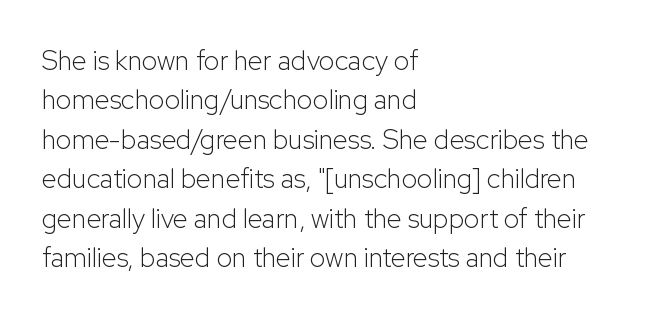
The image shows 27 px text type, upright; set left-aligned, normal line spacing (1.46x), normal letter spacing, not underlined.
